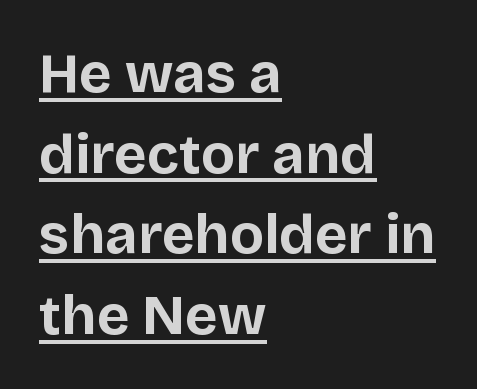
Q: Is the text bold? A: Yes.
Q: Is the text italic (slanted)? A: No, it is upright.
Q: Is the typeface a serif or a sans-serif typeface? A: Sans-serif.
Q: Is the text underlined? A: Yes.
Q: How is the paragraph aligned? A: Left-aligned.
Q: Is the spacing between letters normal or unusually wide? A: Normal.
Q: Is the spacing between lines tight, normal or loose? A: Normal.
Q: Width (condensed, normal, or wide)? A: Normal.
Q: Stroke contrast? A: Low.
Q: x-height? A: Large.
Q: Monospaced? A: No.
